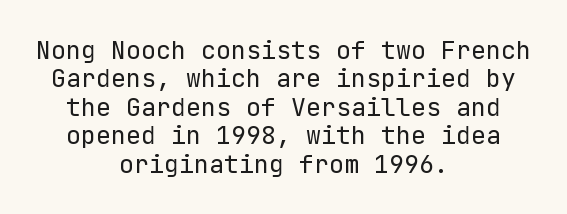
Q: Is the text bold? A: No.
Q: Is the text italic (slanted)? A: No, it is upright.
Q: Is the text underlined? A: No.
Q: How is the paragraph aligned? A: Centered.
Q: Is the spacing between letters normal or unusually wide? A: Normal.
Q: Is the spacing between lines tight, normal or loose? A: Tight.
